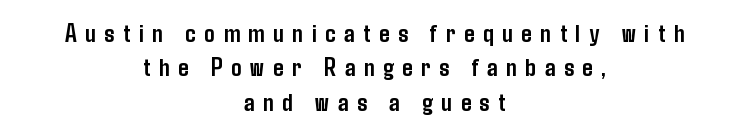
{"italic": "no", "bold": "yes", "underline": "no", "align": "center", "line_spacing": "normal", "line_spacing_ratio": 1.32, "letter_spacing": "wide", "letter_spacing_em": 0.33, "glyph_px": 26}
